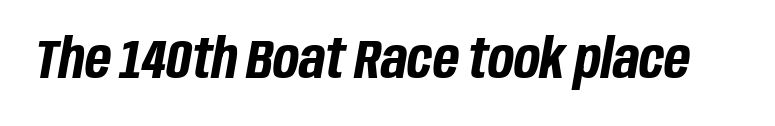
The image shows 54 px bold, condensed type, italic (leaning right); set normal letter spacing, not underlined; low stroke contrast and a large x-height.
